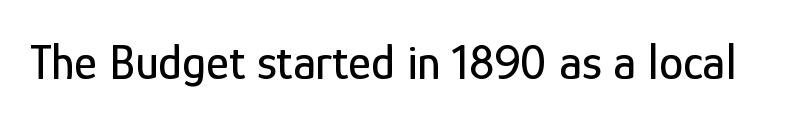
The line texture is even and compact thanks to regular tracking. When letters stand straight like this, we call the style roman or upright. A typesetter would label this face a sans. The letters advance in unequal steps, a hallmark of proportional type.
